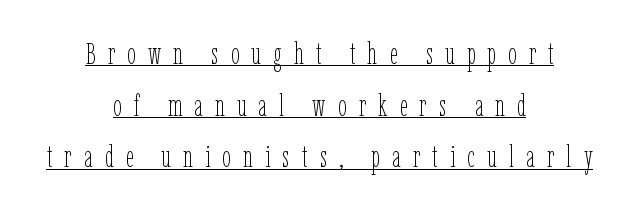
{"italic": "no", "bold": "no", "weight": "thin", "width": "condensed", "stroke_contrast": "low", "x_height": "medium", "monospaced": "no", "underline": "yes", "align": "center", "line_spacing_ratio": 1.72, "letter_spacing": "wide", "letter_spacing_em": 0.41, "glyph_px": 30}
